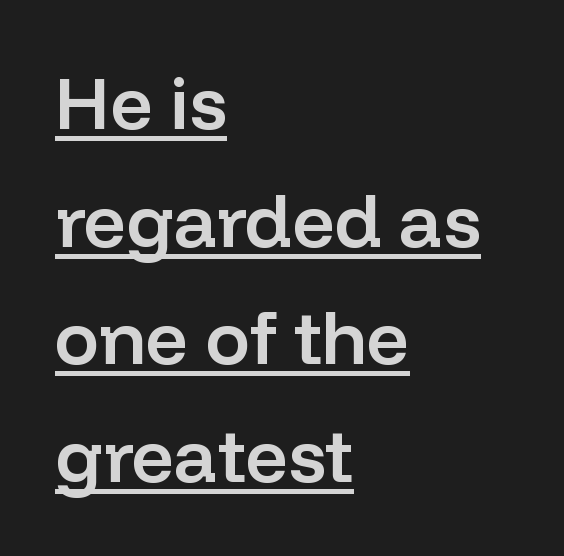
{"serif": "no", "italic": "no", "bold": "semi", "weight": "semibold", "width": "normal", "stroke_contrast": "low", "x_height": "medium", "monospaced": "no", "underline": "yes", "align": "left", "line_spacing": "normal", "line_spacing_ratio": 1.59, "letter_spacing": "normal", "letter_spacing_em": 0.0, "glyph_px": 74}
